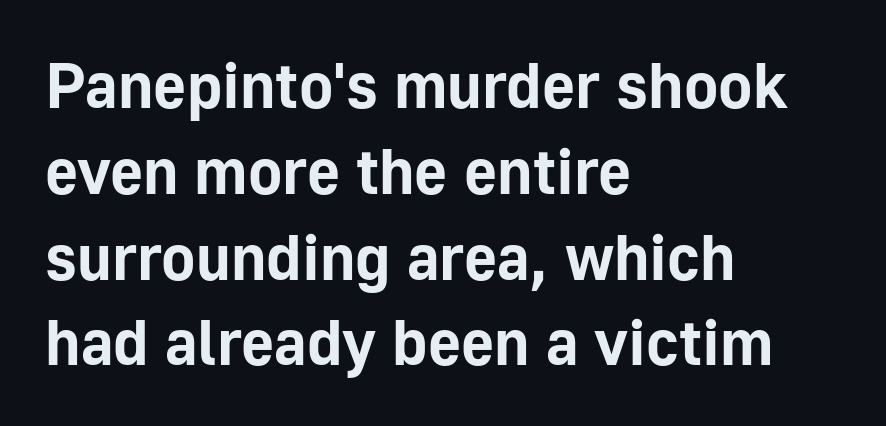
Q: Is the text bold? A: Yes.
Q: Is the text italic (slanted)? A: No, it is upright.
Q: Is the typeface a serif or a sans-serif typeface? A: Sans-serif.
Q: Is the text underlined? A: No.
Q: How is the paragraph aligned? A: Left-aligned.
Q: Is the spacing between letters normal or unusually wide? A: Normal.
Q: Is the spacing between lines tight, normal or loose? A: Normal.
Q: Width (condensed, normal, or wide)? A: Normal.
Q: Stroke contrast? A: Low.
Q: x-height? A: Medium.
Q: Monospaced? A: No.
